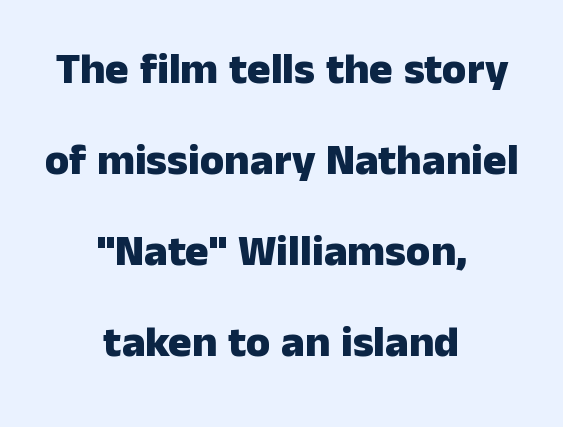
The image shows 44 px heavy sans-serif type, upright; set centered, loose line spacing (2.07x), normal letter spacing, not underlined; low stroke contrast and a medium x-height.
